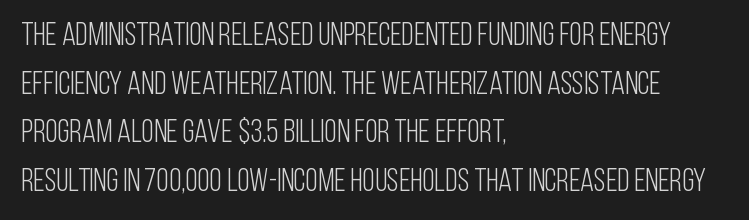
The typography opts for an upright posture over an oblique one. This is not heavy type; no bold has been used. Tracking here is standard; glyphs follow each other at the usual distance. The text block is weighted toward the left margin, trailing off unevenly rightward. If you measured baseline to baseline, you'd find a middling distance.
